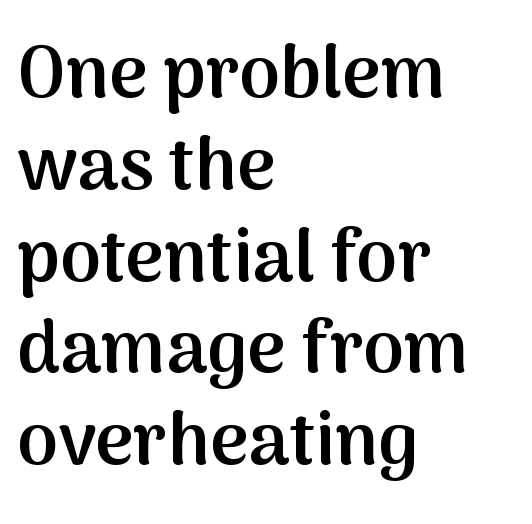
{"serif": "no", "italic": "no", "bold": "semi", "weight": "semibold", "width": "normal", "stroke_contrast": "medium", "x_height": "medium", "monospaced": "no", "underline": "no", "align": "left", "line_spacing_ratio": 1.24, "letter_spacing": "normal", "letter_spacing_em": 0.0, "glyph_px": 74}
